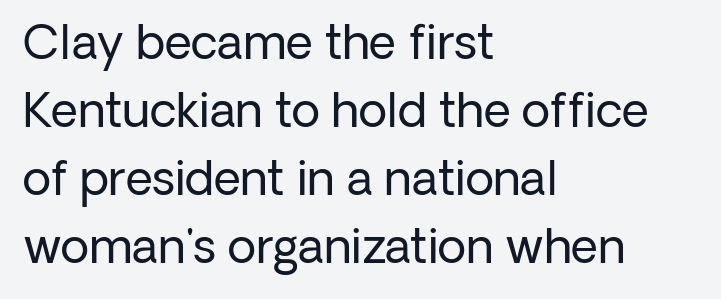
The image shows 47 px regular-weight sans-serif type, upright; set left-aligned, normal line spacing (1.45x), normal letter spacing, not underlined; low stroke contrast and a medium x-height.
